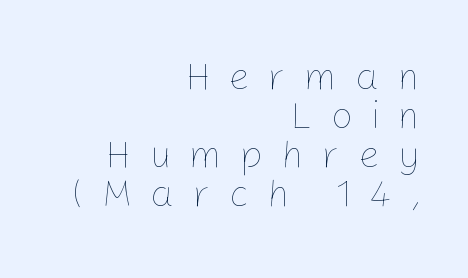
The image shows 38 px thin type, upright; set right-aligned, tight line spacing (1.03x), unusually wide letter spacing (+0.48 em), not underlined; low stroke contrast and a medium x-height.
